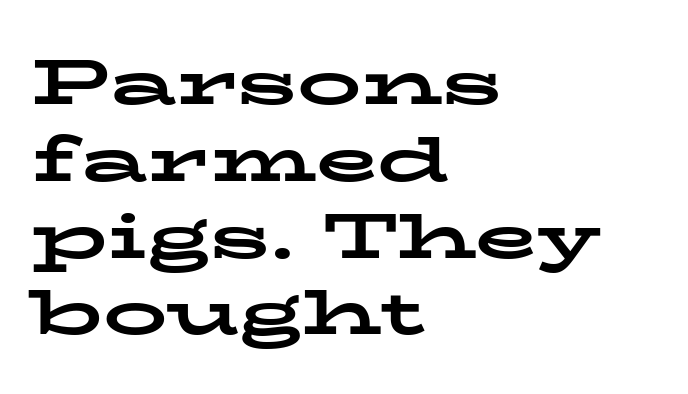
{"serif": "yes", "italic": "no", "bold": "yes", "weight": "bold", "width": "wide", "stroke_contrast": "low", "x_height": "medium", "monospaced": "no", "underline": "no", "align": "left", "line_spacing_ratio": 1.2, "letter_spacing": "normal", "letter_spacing_em": 0.0, "glyph_px": 64}
